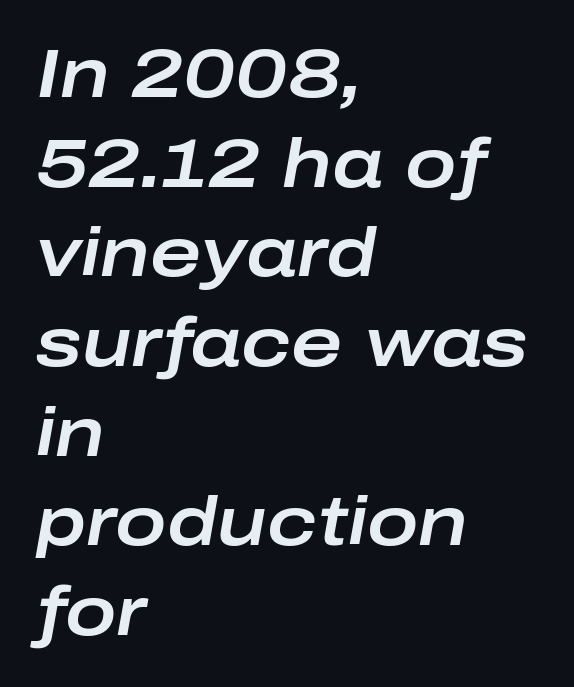
Horizontal bands of white between lines are of average thickness. Italic? Definitely — the glyphs are oblique. A typesetter would call this proportional, since set widths differ per character. Check the space under the baseline: it is left empty.
